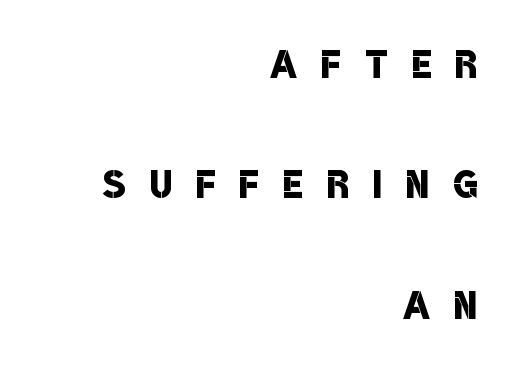
The glyphs in this specimen are sans serif. Whoever set this chose breathing room over compactness in the vertical rhythm. The characters look somewhat weighty, a semibold short of true bold. Varying glyph widths throughout — classic text-font behaviour. There is plenty of visible air inserted between adjacent glyphs.
